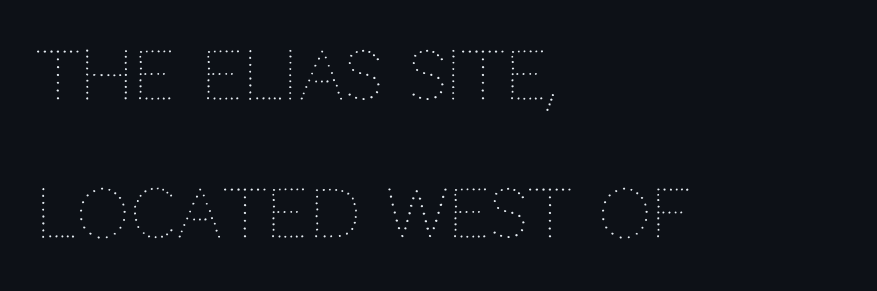
The image shows 67 px thin type, upright; set left-aligned, loose line spacing (2.06x), normal letter spacing, not underlined; medium stroke contrast and a large x-height.
